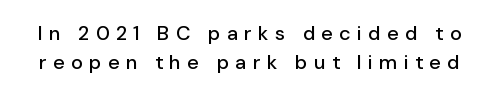
There is plenty of visible air inserted between adjacent glyphs. The letters stand upright; this is a roman face. Leading matches the norm, producing a regular column. Descender tails drop into unmarked territory.
